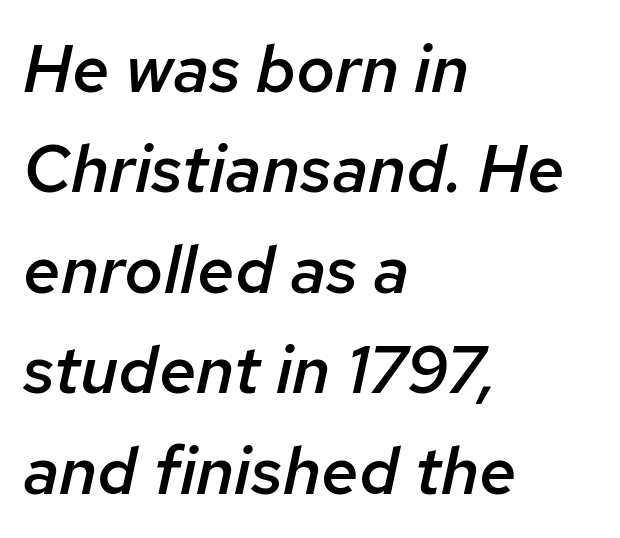
Q: Is the text bold? A: Semi-bold.
Q: Is the text italic (slanted)? A: Yes, it leans right by about 12 degrees.
Q: Is the text underlined? A: No.
Q: How is the paragraph aligned? A: Left-aligned.
Q: Is the spacing between letters normal or unusually wide? A: Normal.
Q: Is the spacing between lines tight, normal or loose? A: Normal.
Q: Width (condensed, normal, or wide)? A: Normal.
Q: Stroke contrast? A: Low.
Q: x-height? A: Medium.
Q: Monospaced? A: No.
